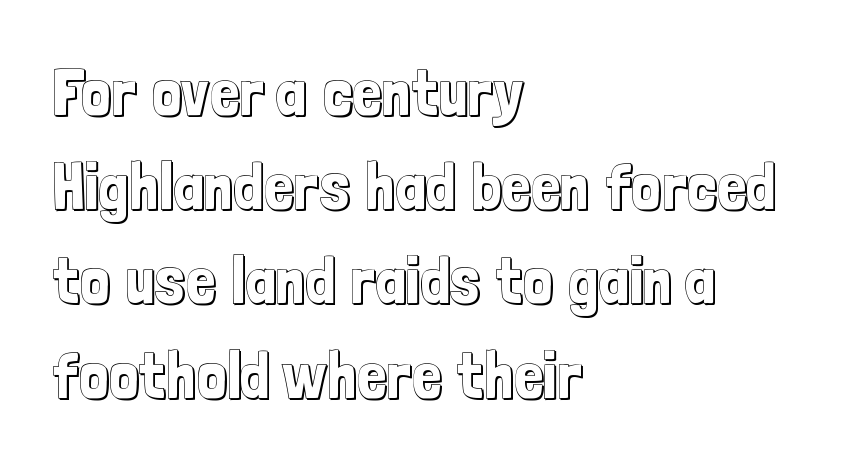
The image shows 65 px condensed type, upright; set left-aligned, normal line spacing (1.45x), normal letter spacing, not underlined; a medium x-height.
